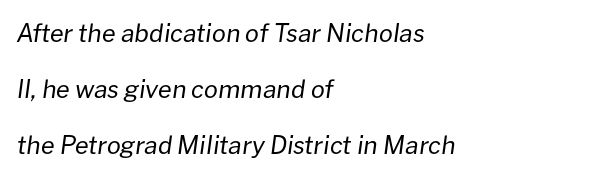
Q: Is the text bold? A: No.
Q: Is the text italic (slanted)? A: Yes, it leans right by about 8 degrees.
Q: Is the text underlined? A: No.
Q: How is the paragraph aligned? A: Left-aligned.
Q: Is the spacing between letters normal or unusually wide? A: Normal.
Q: Is the spacing between lines tight, normal or loose? A: Loose.
